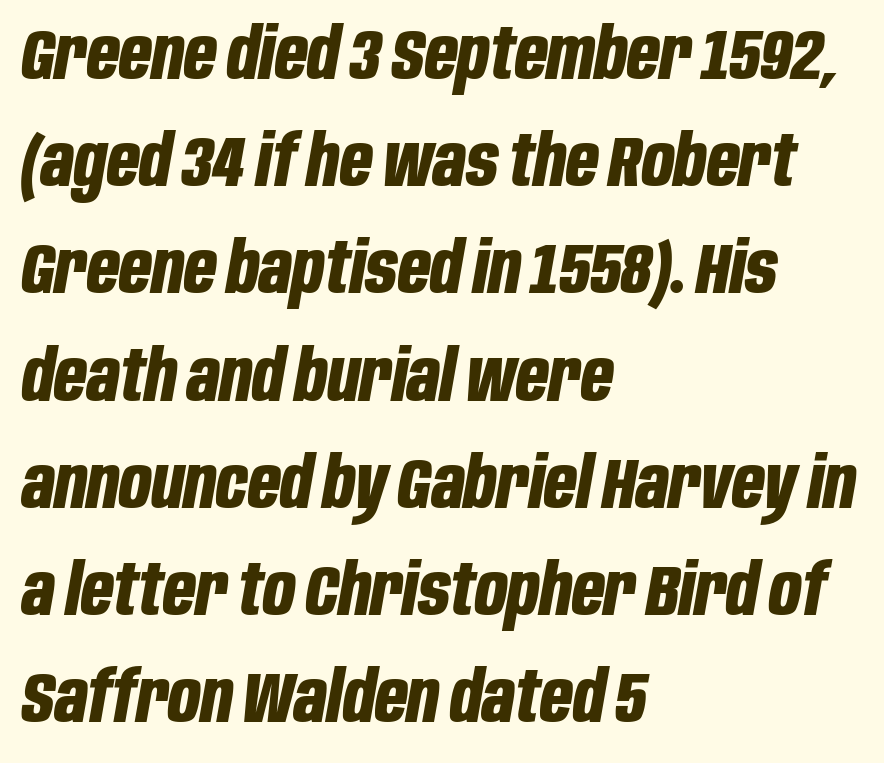
The image shows 71 px bold, condensed type, italic (leaning right); set left-aligned, normal line spacing (1.51x), normal letter spacing, not underlined; low stroke contrast and a large x-height.
